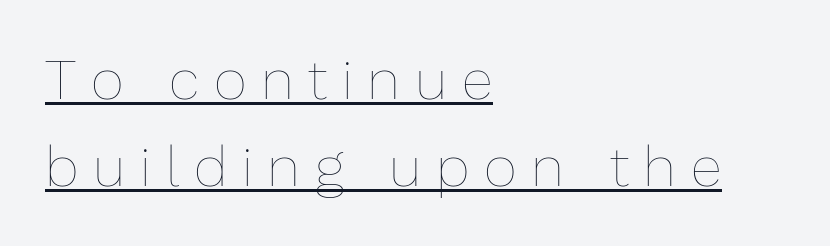
The image shows 57 px thin type, upright; set left-aligned, normal line spacing (1.53x), unusually wide letter spacing (+0.26 em), underlined; low stroke contrast and a medium x-height.
